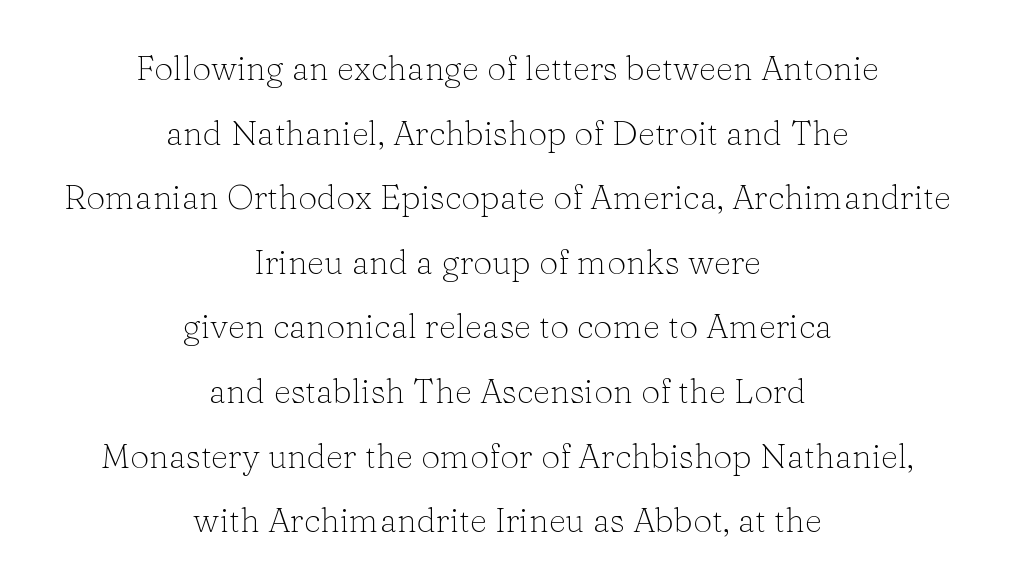
{"serif": "yes", "italic": "no", "bold": "no", "weight": "light", "width": "normal", "stroke_contrast": "low", "x_height": "medium", "monospaced": "no", "underline": "no", "align": "center", "line_spacing": "loose", "line_spacing_ratio": 1.9, "letter_spacing": "normal", "letter_spacing_em": 0.0, "glyph_px": 34}
